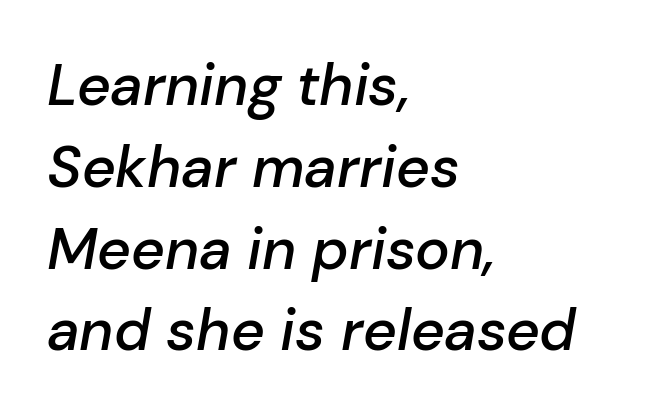
Q: Is the text bold? A: Semi-bold.
Q: Is the text italic (slanted)? A: Yes, it leans right by about 10 degrees.
Q: Is the text underlined? A: No.
Q: How is the paragraph aligned? A: Left-aligned.
Q: Is the spacing between letters normal or unusually wide? A: Normal.
Q: Is the spacing between lines tight, normal or loose? A: Normal.
Q: Width (condensed, normal, or wide)? A: Normal.
Q: Stroke contrast? A: Low.
Q: x-height? A: Medium.
Q: Monospaced? A: No.
